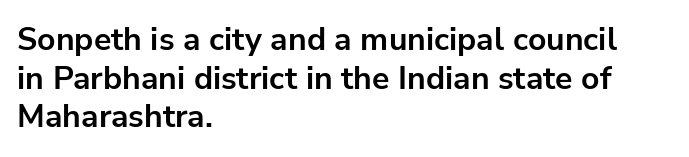
The image shows 32 px bold sans-serif type, upright; set left-aligned, line spacing 1.21x, normal letter spacing, not underlined; low stroke contrast and a medium x-height.
